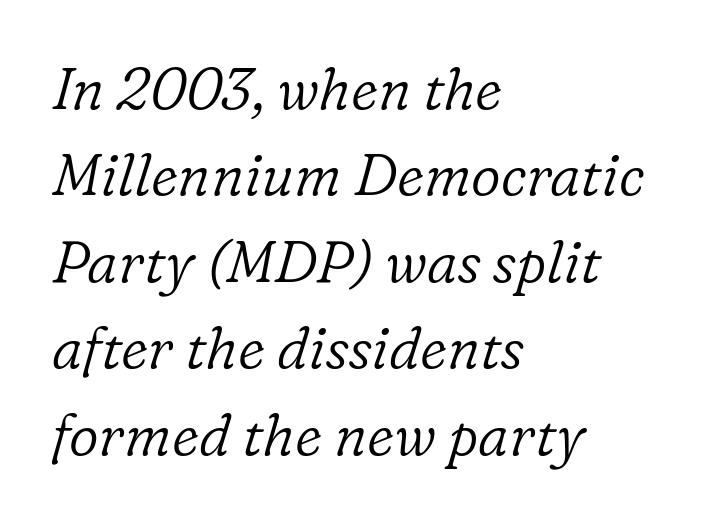
The image shows 58 px light serif type, italic (leaning right); set left-aligned, normal line spacing (1.49x), normal letter spacing, not underlined; low stroke contrast and a medium x-height.
